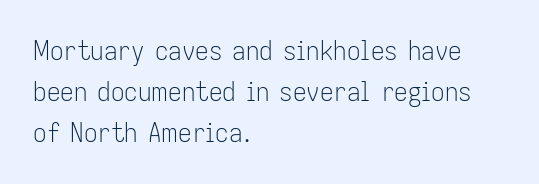
Q: Is the text bold? A: No.
Q: Is the text italic (slanted)? A: No, it is upright.
Q: Is the text underlined? A: No.
Q: How is the paragraph aligned? A: Left-aligned.
Q: Is the spacing between letters normal or unusually wide? A: Normal.
Q: Is the spacing between lines tight, normal or loose? A: Normal.
